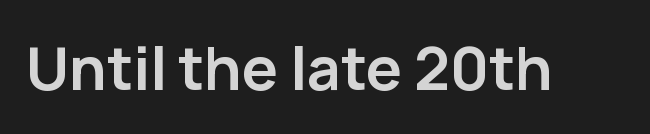
The image shows 60 px semibold sans-serif type, upright; set normal letter spacing, not underlined; low stroke contrast and a medium x-height.
